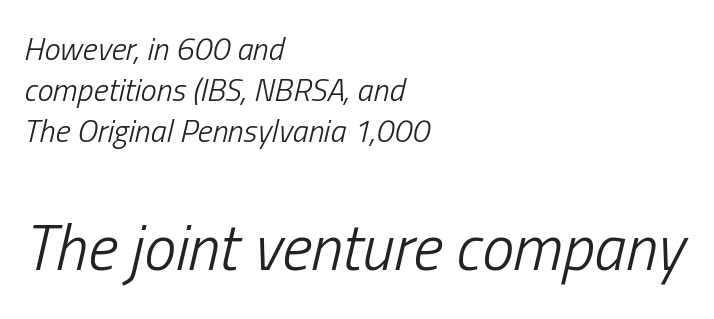
The face used here is rendered with its standard letterfit. Is the stroke heavy? The answer is a plain regular-or-lighter. You could not count columns in this text — the font is proportionally spaced. The specimen omits any rule beneath the text block's lines. Interline gaps are of average width in this sample.
